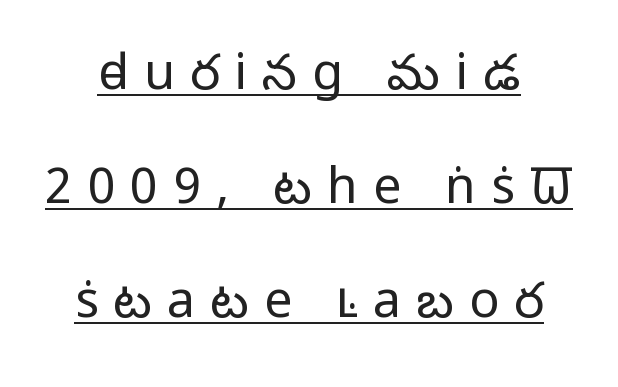
{"serif": "no", "italic": "no", "bold": "no", "weight": "light", "width": "normal", "stroke_contrast": "low", "x_height": "medium", "monospaced": "no", "underline": "yes", "align": "center", "line_spacing": "loose", "line_spacing_ratio": 2.28, "letter_spacing": "wide", "letter_spacing_em": 0.3, "glyph_px": 50}
